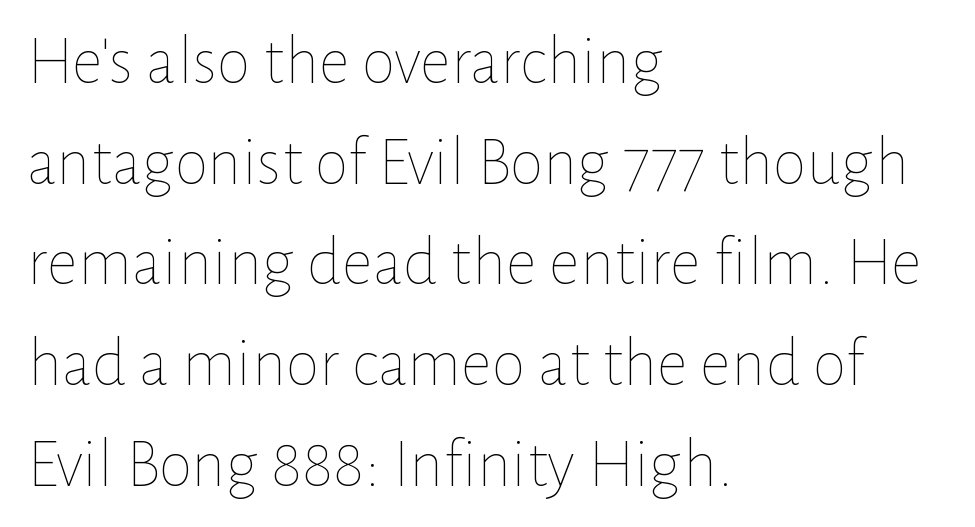
{"italic": "no", "bold": "no", "weight": "thin", "width": "normal", "stroke_contrast": "low", "x_height": "medium", "monospaced": "no", "underline": "no", "align": "left", "line_spacing": "normal", "line_spacing_ratio": 1.46, "letter_spacing": "normal", "letter_spacing_em": 0.0, "glyph_px": 69}
